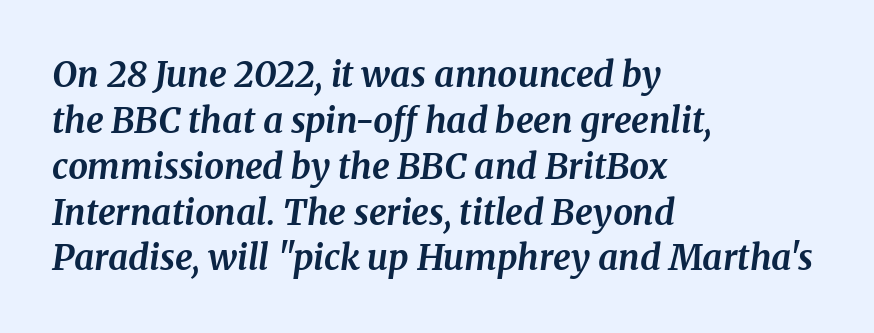
Any mark beneath the type? The region is blank. Think of a printed novel: that variable character pitch is what you see here. Check where the strokes stop: tiny serifs finish them off. The typography opts for an oblique posture over an upright one. As a designer I'd log this as weight 700, bold. The rendering uses a moderate line-height, typical for paragraphs.
